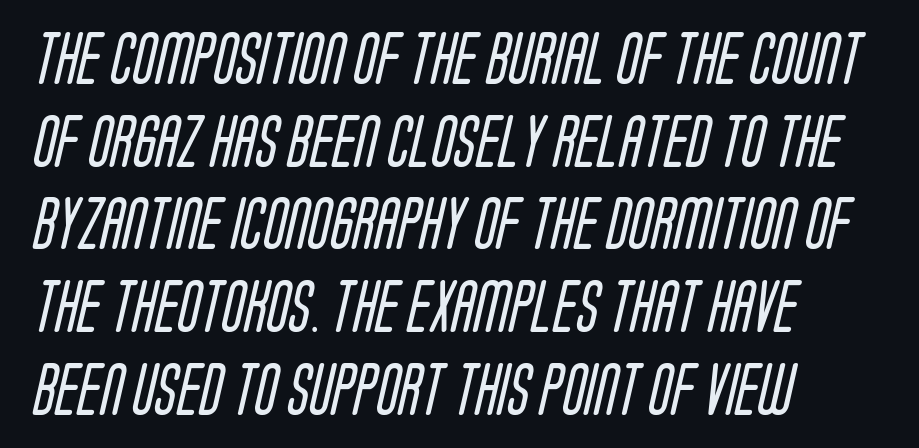
In terms of letterspacing, this is plain default setting. Is the type heavy? It reads as light-to-regular instead. The text was rendered using a sans face with plain stroke endings. Spacing verdict: proportional, widths tailored to each character. In CSS terms this would be text-align: left.
